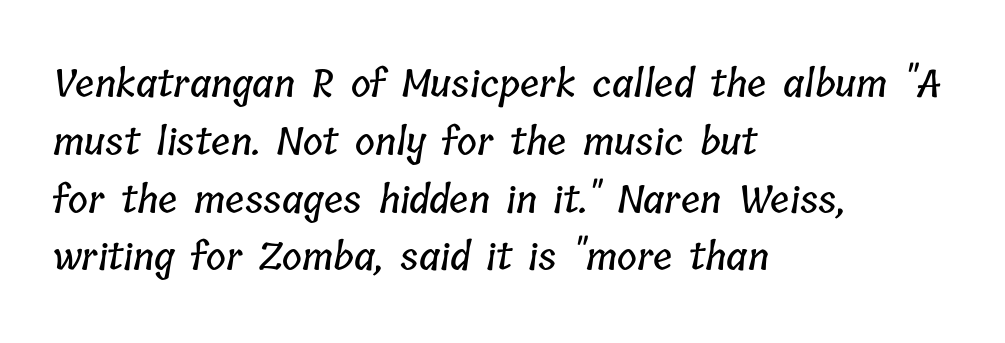
{"width": "condensed", "stroke_contrast": "low", "x_height": "medium", "monospaced": "no", "underline": "no", "align": "left", "line_spacing": "normal", "line_spacing_ratio": 1.52, "letter_spacing": "normal", "letter_spacing_em": 0.0, "glyph_px": 38}
